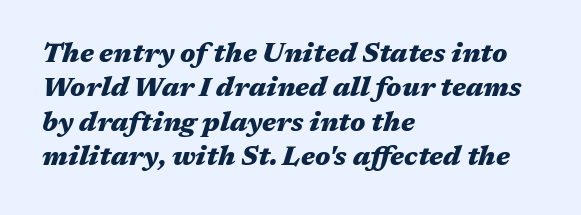
{"italic": "yes", "lean": "right", "slant_degrees": 17, "bold": "yes", "underline": "no", "align": "left", "line_spacing": "normal", "line_spacing_ratio": 1.27, "letter_spacing": "normal", "letter_spacing_em": 0.0, "glyph_px": 27}
